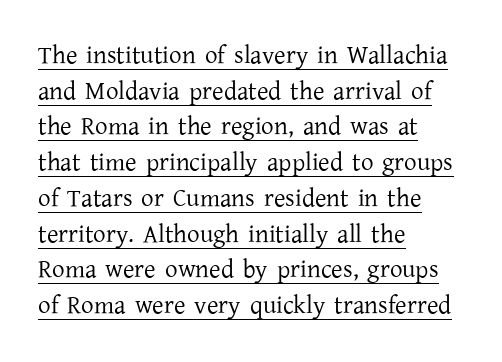
The image shows 25 px text type, upright; set left-aligned, normal line spacing (1.43x), normal letter spacing, underlined.
